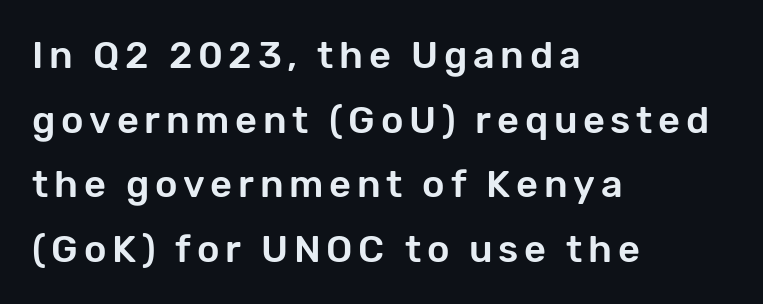
Does the leading feel generous? No, just average. Every row of glyphs begins at an identical x-position on the left. This sample uses an upright cut, with every glyph sitting square on the baseline. Varying glyph widths throughout — classic text-font behaviour. The passage shown is not underscored anywhere.
